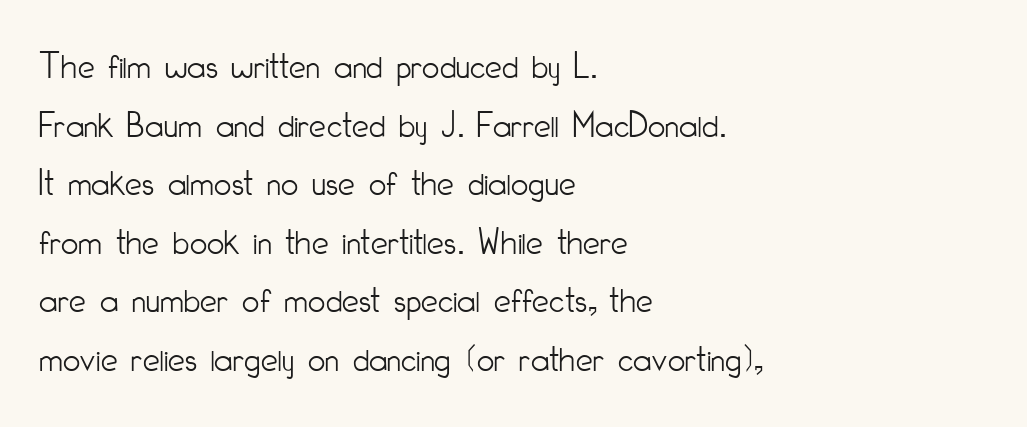
{"serif": "no", "italic": "no", "bold": "no", "weight": "light", "width": "condensed", "stroke_contrast": "low", "x_height": "small", "monospaced": "no", "underline": "no", "align": "left", "line_spacing": "normal", "line_spacing_ratio": 1.54, "letter_spacing": "normal", "letter_spacing_em": 0.0, "glyph_px": 38}
